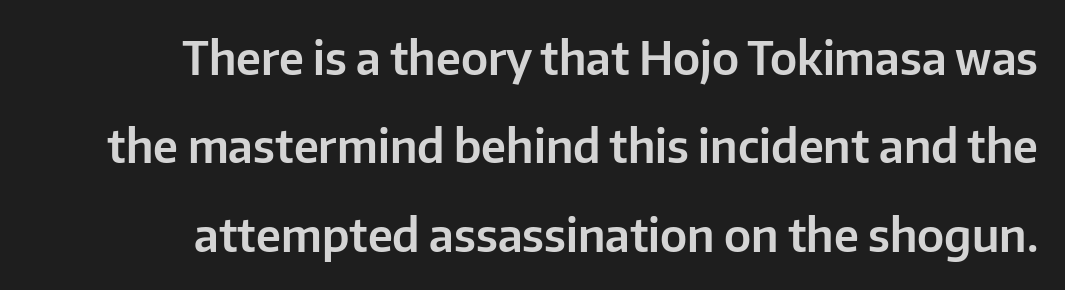
Q: Is the text italic (slanted)? A: No, it is upright.
Q: Is the typeface a serif or a sans-serif typeface? A: Sans-serif.
Q: Is the text underlined? A: No.
Q: How is the paragraph aligned? A: Right-aligned.
Q: Is the spacing between letters normal or unusually wide? A: Normal.
Q: Is the spacing between lines tight, normal or loose? A: Loose.
Q: Width (condensed, normal, or wide)? A: Normal.
Q: Stroke contrast? A: Low.
Q: x-height? A: Medium.
Q: Monospaced? A: No.
